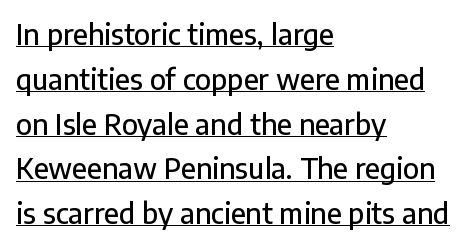
The lines in this sample share a left origin and differ only in where they stop. The letters stand straight up with perfectly vertical stems. One glance says typical: line gaps are just what's usual. What kind of face is this? One without serifs — a sans. This rendering features underlined lettering. Proportional: the letters do not fall into vertical columns.
